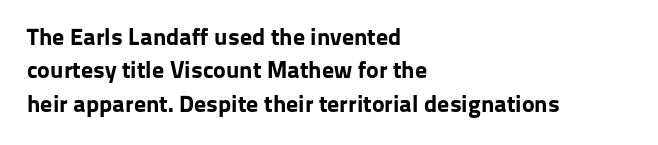
Q: Is the text bold? A: Yes.
Q: Is the text italic (slanted)? A: No, it is upright.
Q: Is the text underlined? A: No.
Q: How is the paragraph aligned? A: Left-aligned.
Q: Is the spacing between letters normal or unusually wide? A: Normal.
Q: Is the spacing between lines tight, normal or loose? A: Normal.
